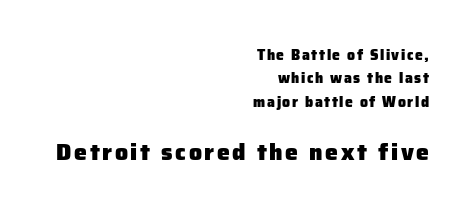
{"italic": "no", "bold": "yes", "underline": "no", "align": "right", "line_spacing": "normal", "line_spacing_ratio": 1.67, "larger_block": "second", "size_ratio": 1.64, "glyph_px": 23}
